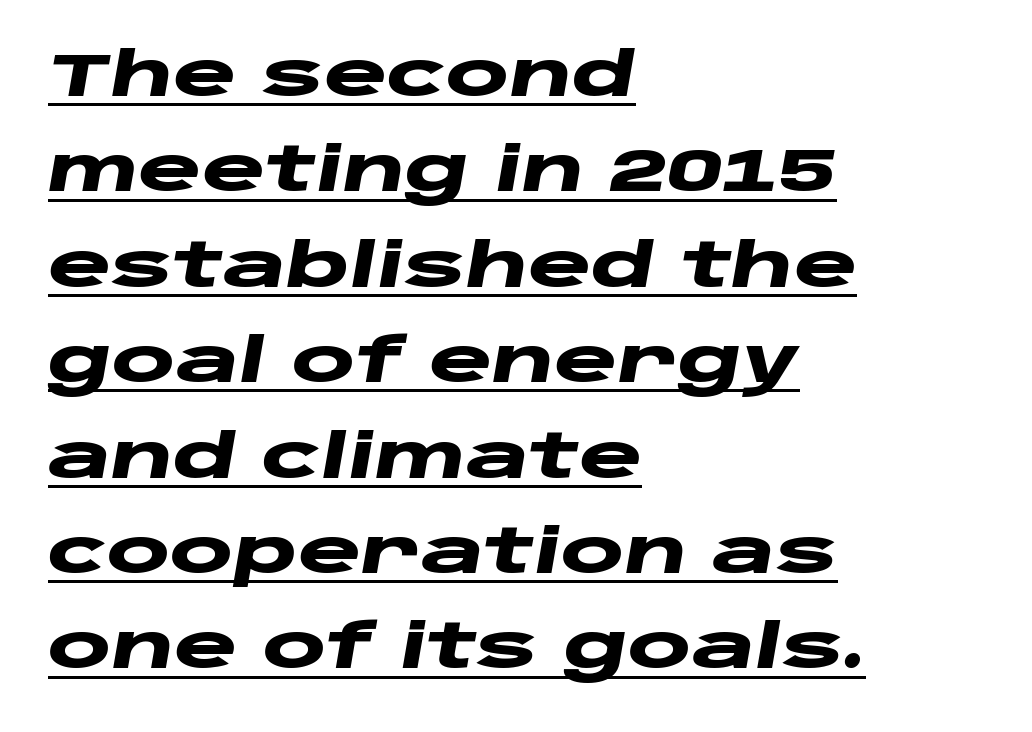
Q: Is the text bold? A: Yes.
Q: Is the text italic (slanted)? A: Yes, it leans right by about 10 degrees.
Q: Is the text underlined? A: Yes.
Q: How is the paragraph aligned? A: Left-aligned.
Q: Is the spacing between letters normal or unusually wide? A: Normal.
Q: Is the spacing between lines tight, normal or loose? A: Normal.
Q: Width (condensed, normal, or wide)? A: Wide.
Q: Stroke contrast? A: Low.
Q: x-height? A: Large.
Q: Monospaced? A: No.
